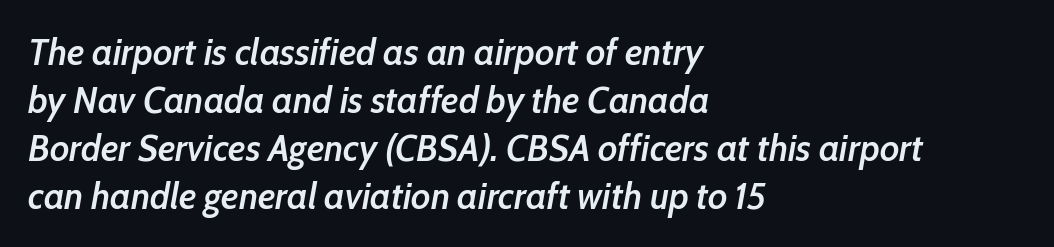
The image shows 38 px semibold, condensed type, italic (leaning right); set left-aligned, normal line spacing (1.26x), normal letter spacing, not underlined; low stroke contrast and a medium x-height.
